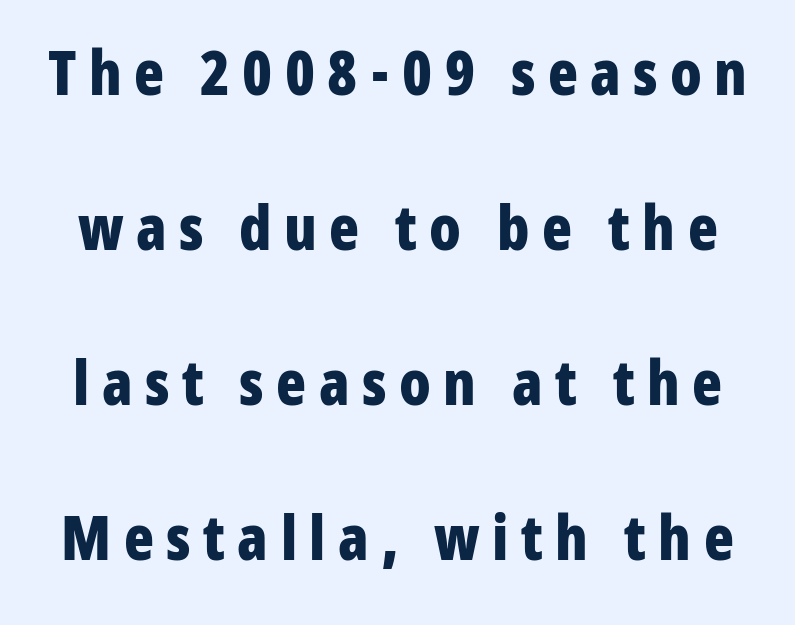
{"serif": "no", "italic": "no", "bold": "yes", "weight": "bold", "width": "condensed", "stroke_contrast": "low", "x_height": "medium", "monospaced": "no", "underline": "no", "line_spacing": "loose", "line_spacing_ratio": 2.5, "letter_spacing": "wide", "letter_spacing_em": 0.2, "glyph_px": 62}
